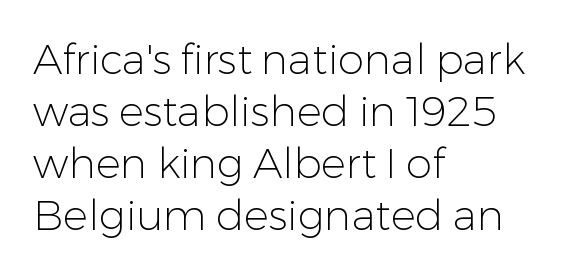
The string is rendered with underlining switched off. The letters advance in unequal steps, a hallmark of proportional type. The font family rendered here belongs to the sans-serif group. Standard letterfit; no display-style spreading of the glyphs. The letterforms sit at book weight or below.
